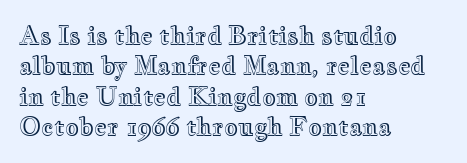
Q: Is the text italic (slanted)? A: No, it is upright.
Q: Is the text underlined? A: No.
Q: How is the paragraph aligned? A: Left-aligned.
Q: Is the spacing between letters normal or unusually wide? A: Normal.
Q: Is the spacing between lines tight, normal or loose? A: Normal.
